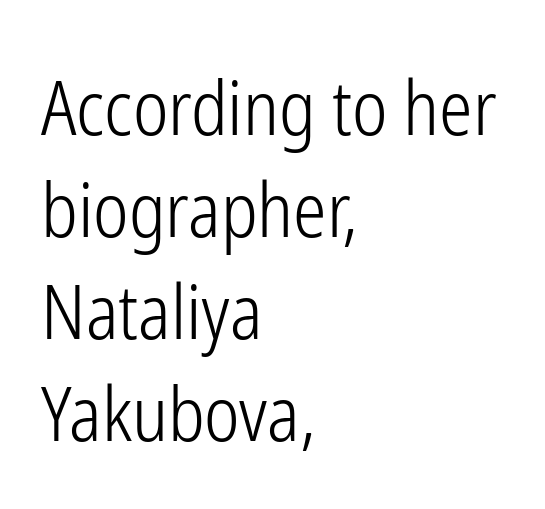
The passage is arranged the way most books set body copy — flush left. Quick note: interline space is typical. Clear beneath every line of the passage. This is the regular roman posture of the typeface.
